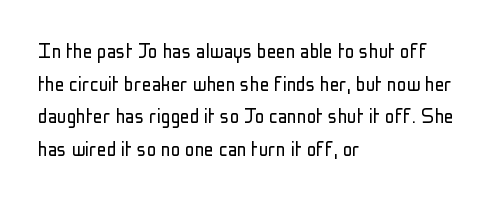
{"italic": "no", "bold": "no", "underline": "no", "align": "left", "line_spacing": "normal", "line_spacing_ratio": 1.36, "letter_spacing": "normal", "letter_spacing_em": 0.0, "glyph_px": 24}
